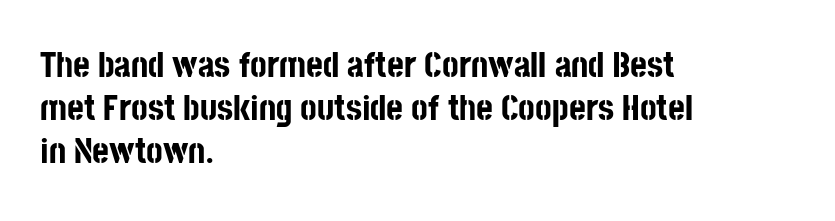
A classic flush-left, rag-right setting is used for this passage. Nobody touched the tracking dial on this one. The face used here is proportionally spaced, like ordinary book or web type. Only glyphs here, with clear space below each row. Bold? Absolutely — the strokes are thick and heavy.
